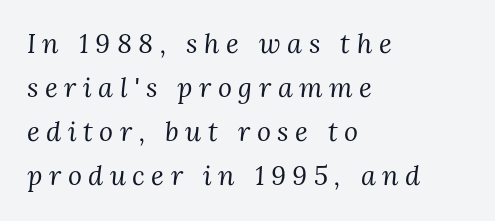
Here the glyphs are tracked loosely, breaking word shapes into spaced letters. Notice how descenders clear the ascenders below comfortably — that's standard leading. The face used here has a pronounced slope to its letters. The lines in this sample share a left origin and differ only in where they stop.
